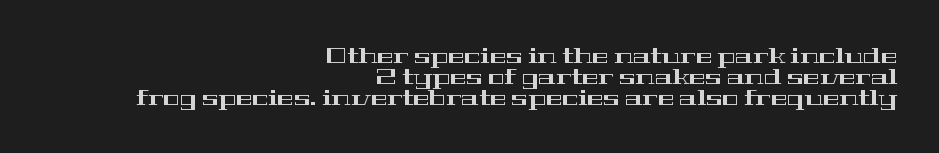
{"italic": "no", "underline": "no", "align": "right", "line_spacing": "tight", "line_spacing_ratio": 0.96, "letter_spacing": "normal", "letter_spacing_em": 0.0, "glyph_px": 22}
